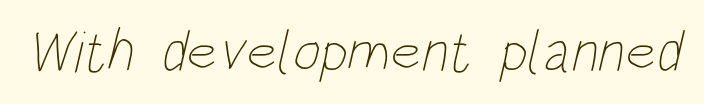
Decoration check: the copy has no underline. Is the letter spacing exaggerated? No — it looks like the ordinary default. Ink coverage per letter is moderate at most. Each letter keeps its own natural width here, so spacing adapts to shape.
